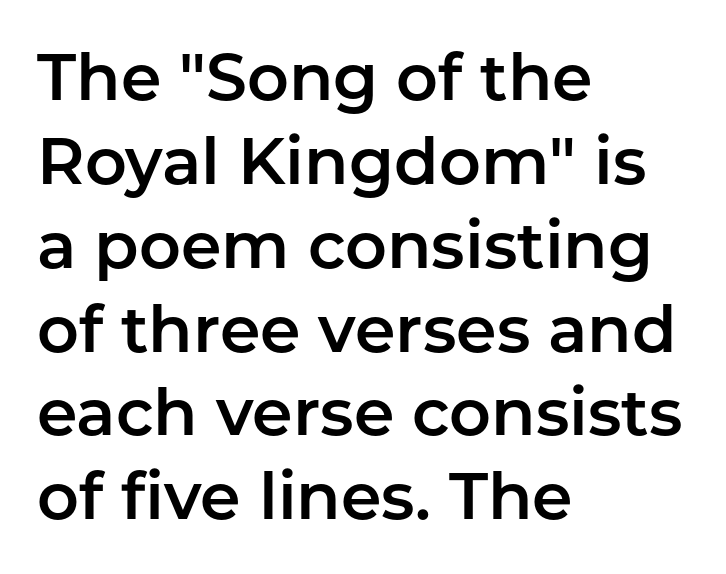
The image shows 65 px sans-serif type, upright; set left-aligned, normal line spacing (1.29x), normal letter spacing, not underlined; low stroke contrast and a medium x-height.
